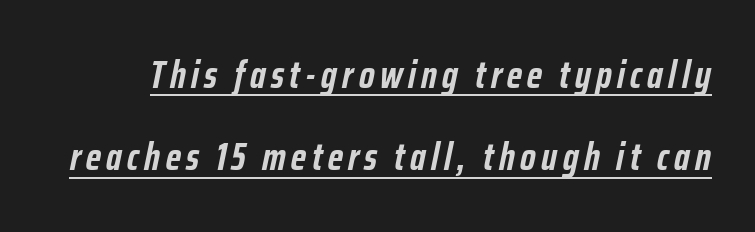
Q: Is the text bold? A: Yes.
Q: Is the text italic (slanted)? A: Yes, it leans right by about 12 degrees.
Q: Is the text underlined? A: Yes.
Q: Is the spacing between lines tight, normal or loose? A: Loose.
Q: Width (condensed, normal, or wide)? A: Condensed.
Q: Stroke contrast? A: Low.
Q: x-height? A: Medium.
Q: Monospaced? A: No.
